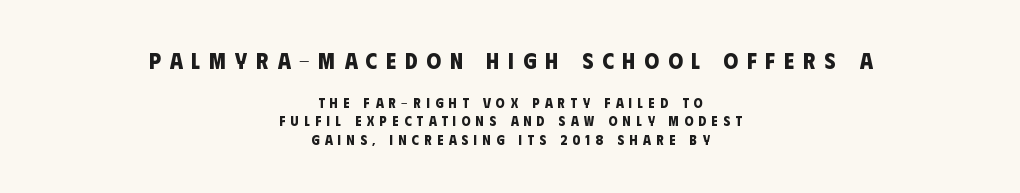
The image shows 23 px bold type; set centered, normal line spacing (1.3x), unusually wide letter spacing (+0.39 em), not underlined; the first (top) block is 1.64x larger.
